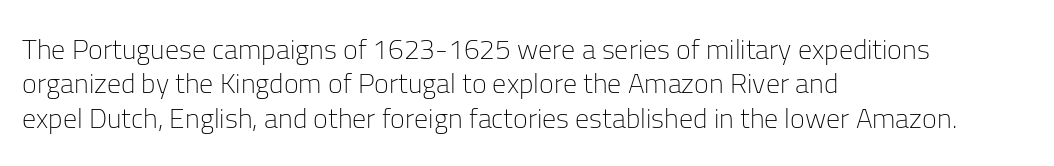
Tracking here is standard; glyphs follow each other at the usual distance. Spacing verdict: proportional, widths tailored to each character. Type style note: lacks serifs. Does the copy run flush right? No — it runs flush left.
